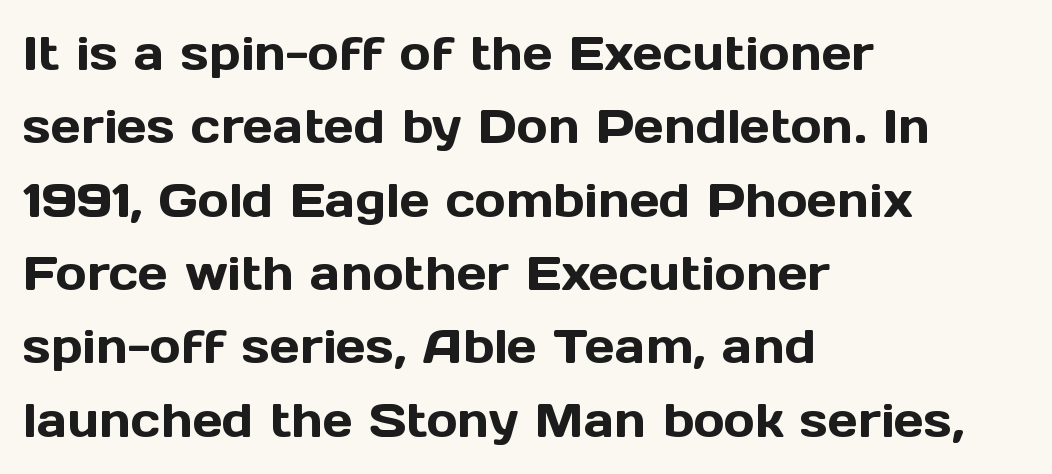
A typesetter would call this leading conventional body-copy spacing. A classic flush-left, rag-right setting is used for this passage. The typeface chosen for these lines omits serifs. The space beneath each line is pristine and unruled. The letterforms sit shoulder to shoulder at normal distance. The lettering holds an erect, upright posture throughout.
